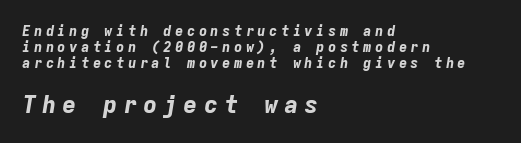
The specimen omits any rule beneath the text block's lines. Caption: expanded tracking, letters set apart. The later block is typeset at a bigger size than the earlier block. These words are printed bold, with thick strokes throughout. Slanted lettering throughout.
